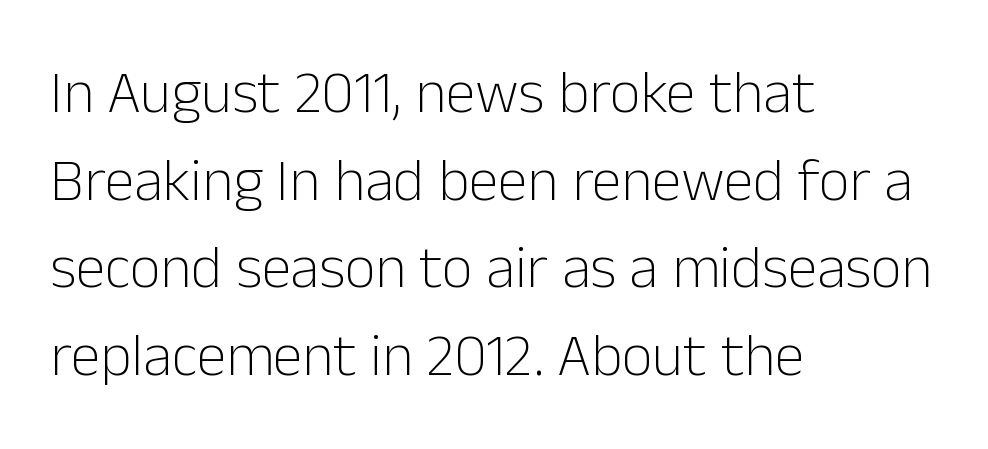
{"serif": "no", "italic": "no", "bold": "no", "weight": "light", "width": "normal", "stroke_contrast": "low", "x_height": "medium", "monospaced": "no", "underline": "no", "align": "left", "line_spacing": "normal", "line_spacing_ratio": 1.46, "letter_spacing": "normal", "letter_spacing_em": 0.0, "glyph_px": 60}
